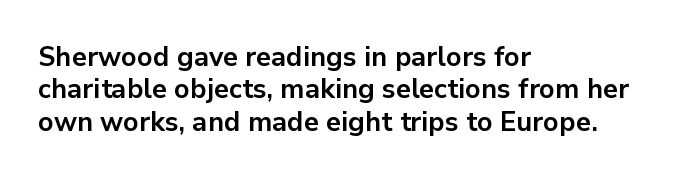
{"italic": "no", "bold": "yes", "underline": "no", "align": "left", "line_spacing_ratio": 1.2, "letter_spacing": "normal", "letter_spacing_em": 0.0, "glyph_px": 27}
